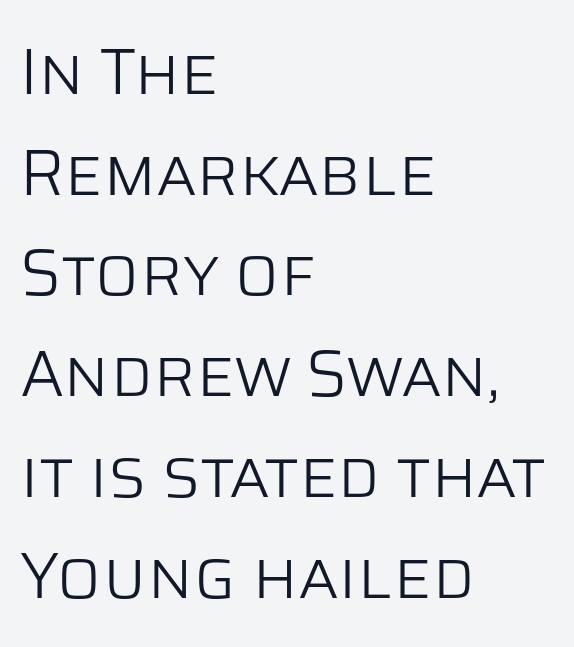
Q: Is the text bold? A: No.
Q: Is the text italic (slanted)? A: No, it is upright.
Q: Is the typeface a serif or a sans-serif typeface? A: Sans-serif.
Q: Is the text underlined? A: No.
Q: How is the paragraph aligned? A: Left-aligned.
Q: Is the spacing between letters normal or unusually wide? A: Normal.
Q: Is the spacing between lines tight, normal or loose? A: Normal.
Q: Width (condensed, normal, or wide)? A: Normal.
Q: Stroke contrast? A: Low.
Q: x-height? A: Large.
Q: Monospaced? A: No.
